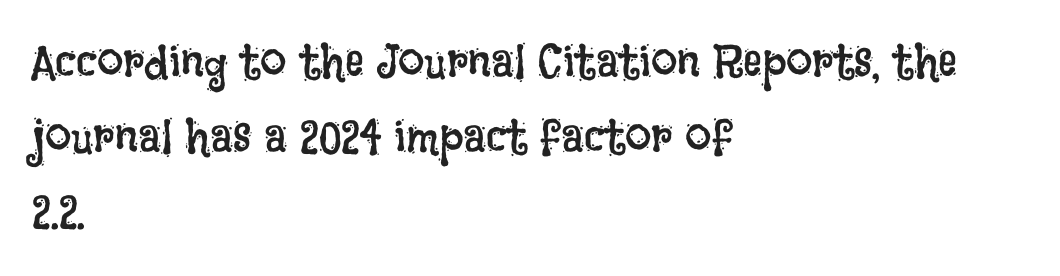
Q: Is the text bold? A: No.
Q: Is the text italic (slanted)? A: No, it is upright.
Q: Is the text underlined? A: No.
Q: How is the paragraph aligned? A: Left-aligned.
Q: Is the spacing between letters normal or unusually wide? A: Normal.
Q: Is the spacing between lines tight, normal or loose? A: Normal.
Q: Width (condensed, normal, or wide)? A: Condensed.
Q: Stroke contrast? A: Low.
Q: x-height? A: Large.
Q: Monospaced? A: No.
